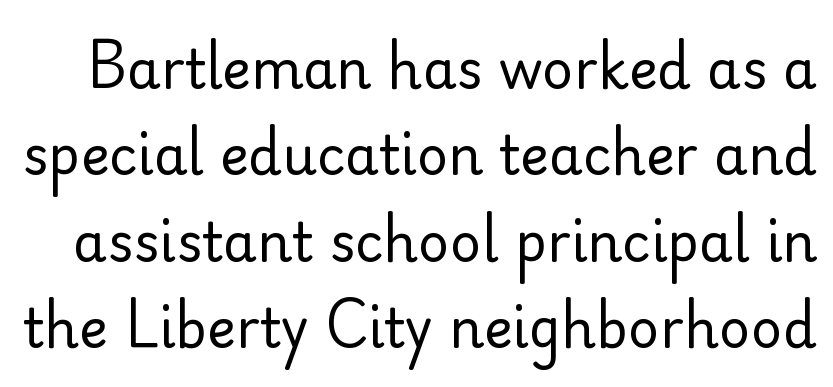
Q: Is the text bold? A: No.
Q: Is the text italic (slanted)? A: No, it is upright.
Q: Is the typeface a serif or a sans-serif typeface? A: Sans-serif.
Q: Is the text underlined? A: No.
Q: Is the spacing between letters normal or unusually wide? A: Normal.
Q: Is the spacing between lines tight, normal or loose? A: Normal.
Q: Width (condensed, normal, or wide)? A: Normal.
Q: Stroke contrast? A: Low.
Q: x-height? A: Small.
Q: Monospaced? A: No.
